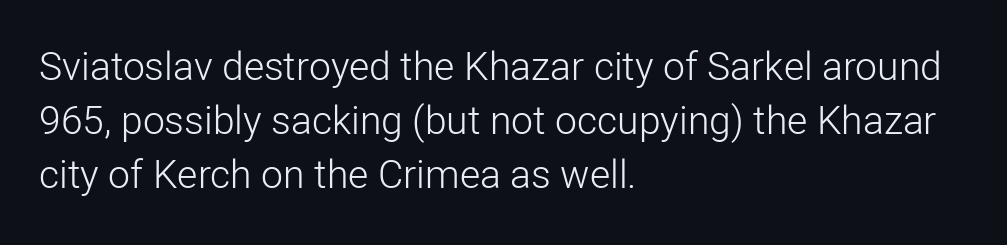
Q: Is the text bold? A: No.
Q: Is the text italic (slanted)? A: No, it is upright.
Q: Is the typeface a serif or a sans-serif typeface? A: Sans-serif.
Q: Is the text underlined? A: No.
Q: How is the paragraph aligned? A: Left-aligned.
Q: Is the spacing between letters normal or unusually wide? A: Normal.
Q: Is the spacing between lines tight, normal or loose? A: Normal.
Q: Width (condensed, normal, or wide)? A: Normal.
Q: Stroke contrast? A: Low.
Q: x-height? A: Medium.
Q: Monospaced? A: No.
